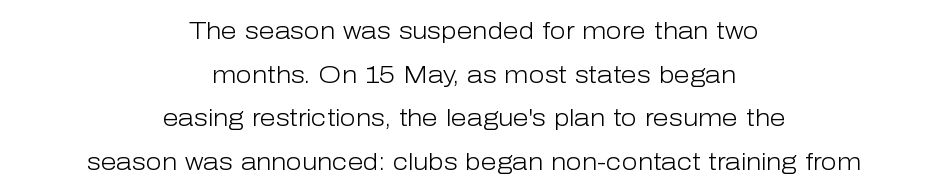
{"italic": "no", "bold": "no", "underline": "no", "align": "center", "line_spacing": "loose", "line_spacing_ratio": 1.9, "letter_spacing": "normal", "letter_spacing_em": 0.0, "glyph_px": 23}
